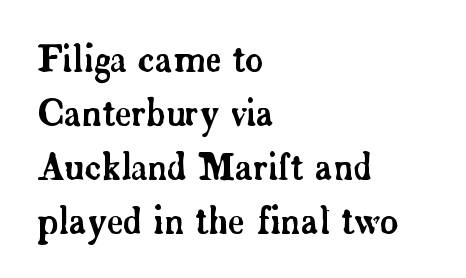
{"serif": "yes", "italic": "no", "width": "normal", "stroke_contrast": "low", "x_height": "small", "monospaced": "no", "underline": "no", "align": "left", "line_spacing": "normal", "line_spacing_ratio": 1.54, "letter_spacing": "normal", "letter_spacing_em": 0.0, "glyph_px": 35}
